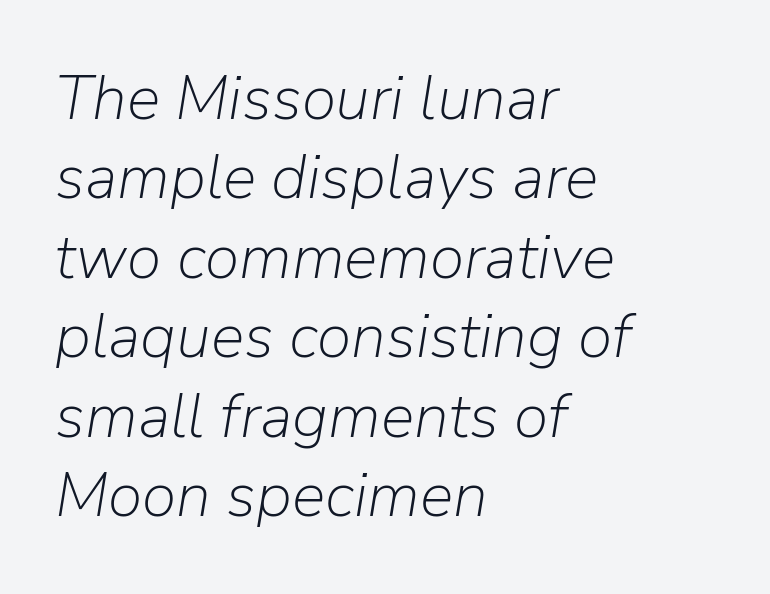
{"italic": "yes", "lean": "right", "slant_degrees": 9, "bold": "no", "weight": "light", "width": "normal", "stroke_contrast": "low", "x_height": "medium", "monospaced": "no", "underline": "no", "align": "left", "line_spacing": "normal", "line_spacing_ratio": 1.26, "letter_spacing": "normal", "letter_spacing_em": 0.0, "glyph_px": 63}
